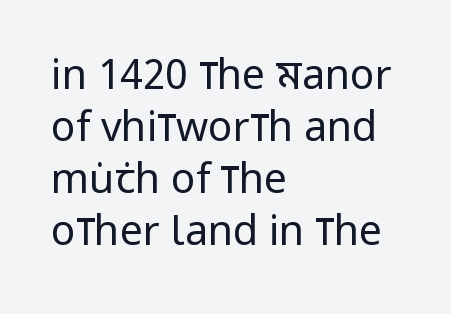
This sample is left-justified, so line endings fall wherever the words run out. Observe the absence of serifs on each vertical stroke in this sample. You could call the tracking neutral — neither tight nor loose. This sample has the flowing, uneven cadence of proportional lettering. The typeface has the unassuming heft of standard copy or less.
